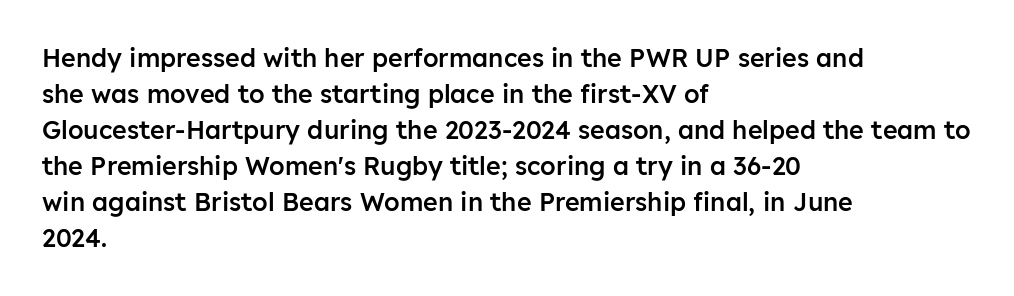
The image shows 25 px text type, upright; set left-aligned, normal line spacing (1.44x), normal letter spacing, not underlined.
